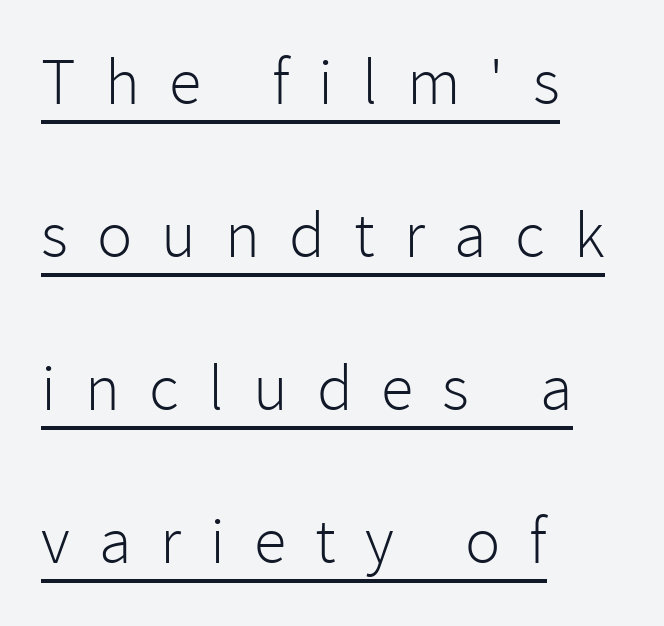
Q: Is the text bold? A: No.
Q: Is the text italic (slanted)? A: No, it is upright.
Q: Is the typeface a serif or a sans-serif typeface? A: Sans-serif.
Q: Is the text underlined? A: Yes.
Q: How is the paragraph aligned? A: Left-aligned.
Q: Is the spacing between letters normal or unusually wide? A: Unusually wide.
Q: Is the spacing between lines tight, normal or loose? A: Loose.
Q: Width (condensed, normal, or wide)? A: Normal.
Q: Stroke contrast? A: Low.
Q: x-height? A: Medium.
Q: Monospaced? A: No.
